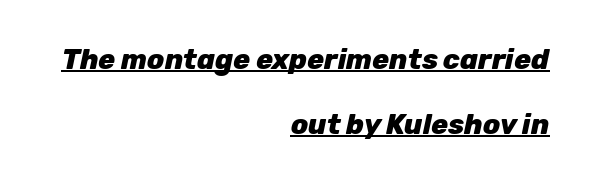
The type is set solid horizontally, with unmodified tracking. The font is running at its bold setting. A typesetter would mark this as italic. The words here are underlined. Typeset ragged left — the right edge is the straight one.
